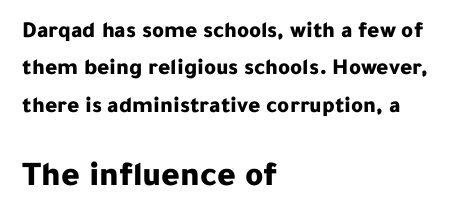
Typesetter's note — lower block bumped up in size, upper block left smaller. Are there feet on the stems? There aren't — it's a sans. Notice how the stems are strictly vertical — no italics here. The passage shown is emphatically bold. These lines stack with their left ends in a neat column. The passage shown stacks its lines at a standard gap.
